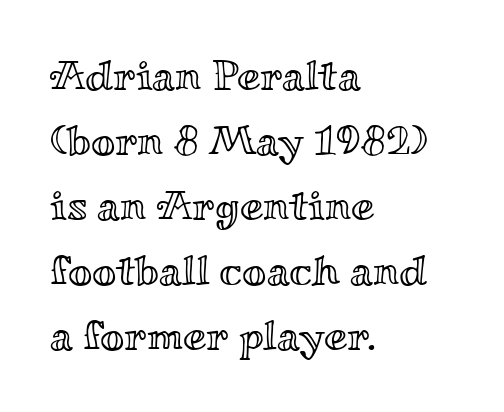
Leading: standard. The passage is arranged the way most books set body copy — flush left. Type without underlining. The letters stand upright; this is a roman face. A typesetter would call this zero additional tracking. These lines are rendered in a variable-pitch font.
